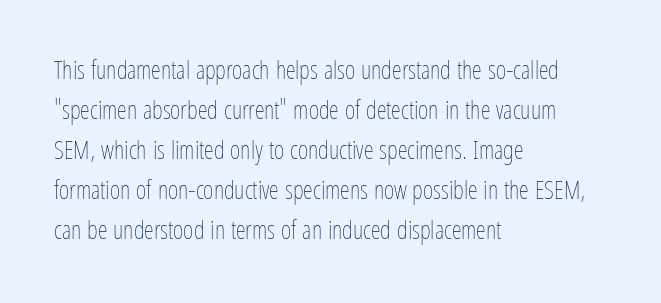
The image shows 25 px text type, upright; set left-aligned, normal line spacing (1.6x), normal letter spacing, not underlined.
